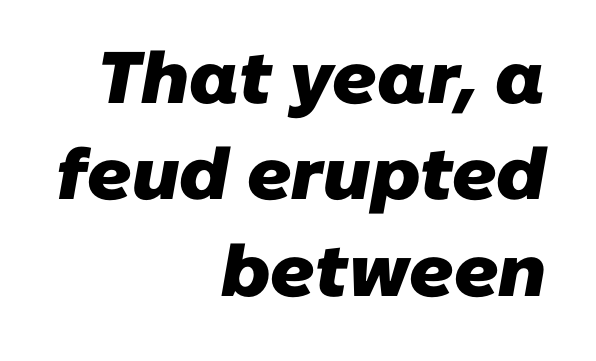
Q: Is the text bold? A: Yes.
Q: Is the typeface a serif or a sans-serif typeface? A: Sans-serif.
Q: Is the text underlined? A: No.
Q: How is the paragraph aligned? A: Right-aligned.
Q: Is the spacing between letters normal or unusually wide? A: Normal.
Q: Is the spacing between lines tight, normal or loose? A: Normal.
Q: Width (condensed, normal, or wide)? A: Normal.
Q: Stroke contrast? A: Low.
Q: x-height? A: Medium.
Q: Monospaced? A: No.
